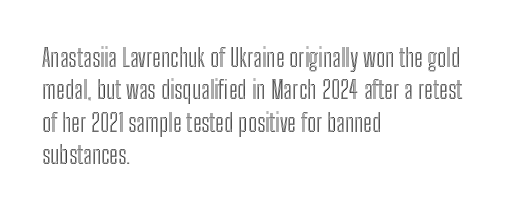
{"italic": "no", "underline": "no", "align": "left", "line_spacing": "normal", "line_spacing_ratio": 1.3, "letter_spacing": "normal", "letter_spacing_em": 0.0, "glyph_px": 25}
